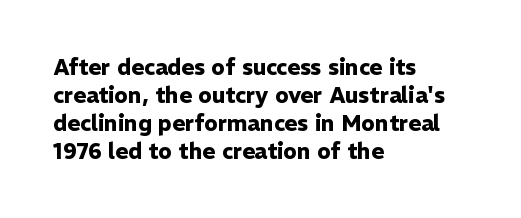
Q: Is the text bold? A: Yes.
Q: Is the text italic (slanted)? A: No, it is upright.
Q: Is the text underlined? A: No.
Q: How is the paragraph aligned? A: Left-aligned.
Q: Is the spacing between letters normal or unusually wide? A: Normal.
Q: Is the spacing between lines tight, normal or loose? A: Normal.
